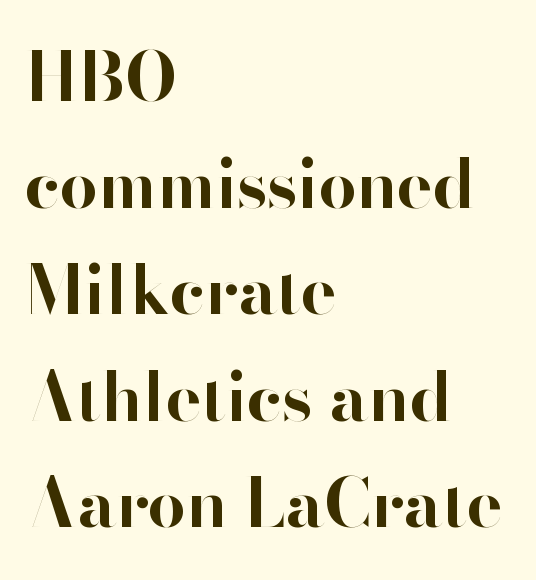
Serifs: no, the terminals of the letterforms are clean. Beneath every word, the page is bare. Italic: no, the glyphs are upright roman. You could call the tracking neutral — neither tight nor loose.
